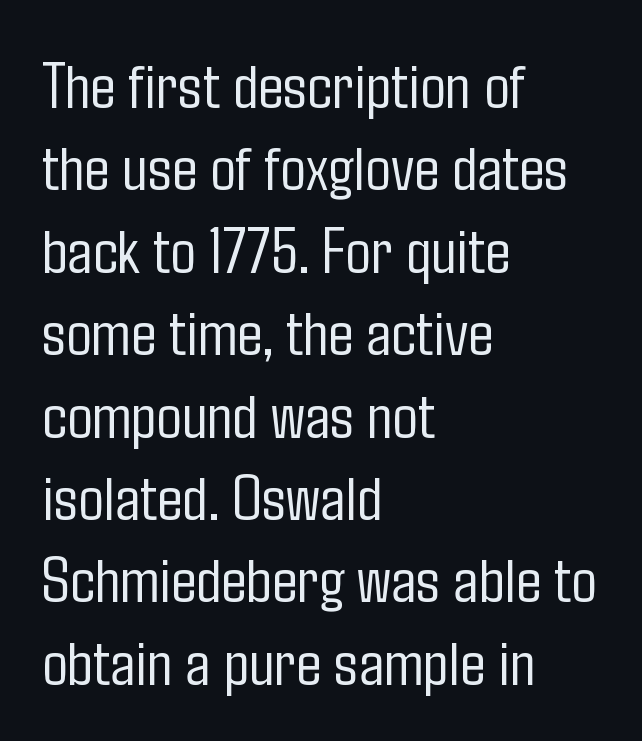
Left-aligned paragraph, ragged on the right. Check under the words: just untouched page. Each letter's strokes conclude bluntly, with no projecting serifs. Note the varied advance widths — an 'i' is clearly narrower than an 'm'.
